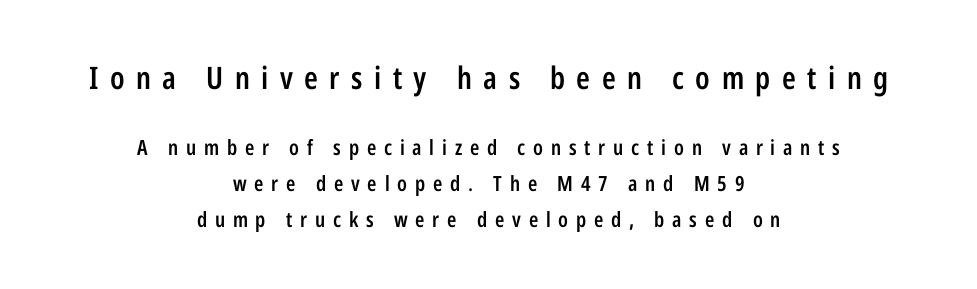
Q: Is the text bold? A: Semi-bold.
Q: Is the text italic (slanted)? A: No, it is upright.
Q: Is the typeface a serif or a sans-serif typeface? A: Sans-serif.
Q: Is the text underlined? A: No.
Q: How is the paragraph aligned? A: Centered.
Q: Is the spacing between letters normal or unusually wide? A: Unusually wide.
Q: Is the spacing between lines tight, normal or loose? A: Normal.
Q: Which block of text is set in a larger size, the first (top) or the second (bottom)? A: The first (top) one.
Q: Width (condensed, normal, or wide)? A: Condensed.
Q: Stroke contrast? A: Low.
Q: x-height? A: Medium.
Q: Monospaced? A: No.
